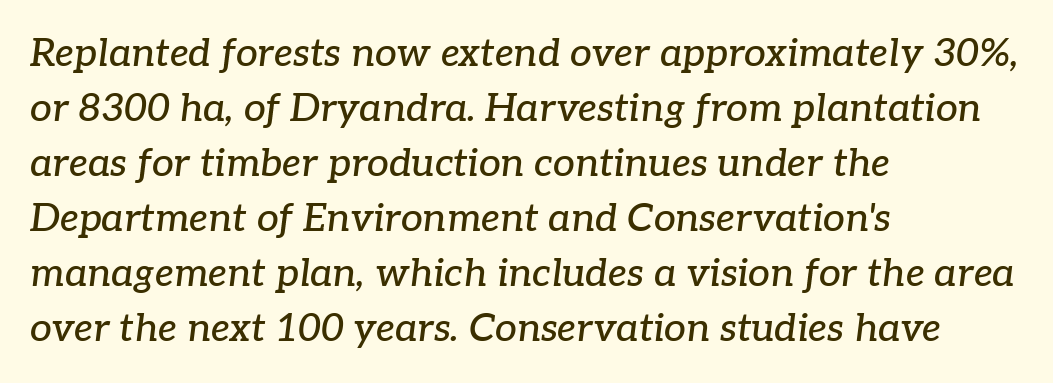
The image shows 39 px serif type, italic (leaning right); set left-aligned, normal line spacing (1.41x), normal letter spacing, not underlined; low stroke contrast and a medium x-height.
